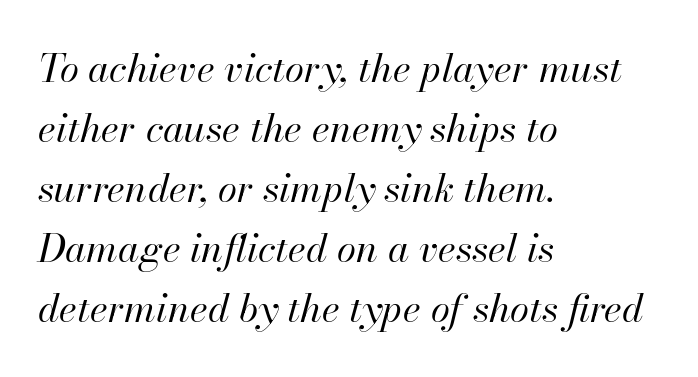
{"italic": "yes", "lean": "right", "slant_degrees": 13, "bold": "no", "weight": "regular", "width": "normal", "stroke_contrast": "high", "x_height": "small", "monospaced": "no", "underline": "no", "align": "left", "line_spacing": "normal", "line_spacing_ratio": 1.54, "letter_spacing": "normal", "letter_spacing_em": 0.0, "glyph_px": 39}
